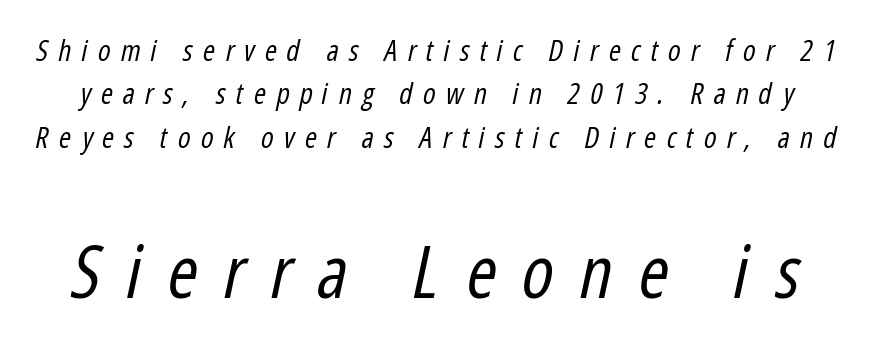
The image shows 73 px regular-weight, condensed type, italic (leaning right); set normal line spacing (1.5x), unusually wide letter spacing (+0.35 em), not underlined; the second (bottom) block is 2.52x larger; low stroke contrast and a medium x-height.
